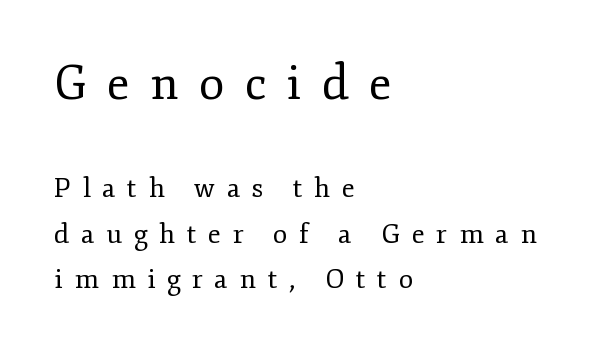
The image shows 47 px regular-weight serif type, upright; set left-aligned, normal line spacing (1.69x), unusually wide letter spacing (+0.43 em), not underlined; the first (top) block is 1.74x larger; low stroke contrast and a small x-height.
